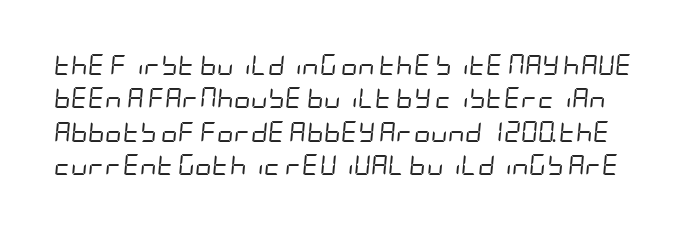
Here the glyphs are tracked normally, forming tight word shapes. Baseline-to-baseline distance is the conventional proportion of letter height. Only glyphs here, with clear space below each row. An italicized treatment has been applied to the whole sample. Think standard paragraph weight, or any step lighter than that.
